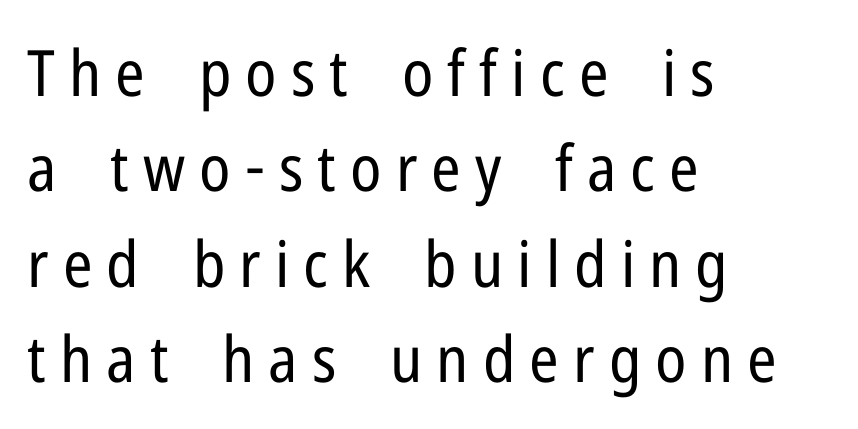
The image shows 64 px regular-weight, condensed sans-serif type, upright; set left-aligned, normal line spacing (1.49x), unusually wide letter spacing (+0.22 em), not underlined; low stroke contrast and a medium x-height.
